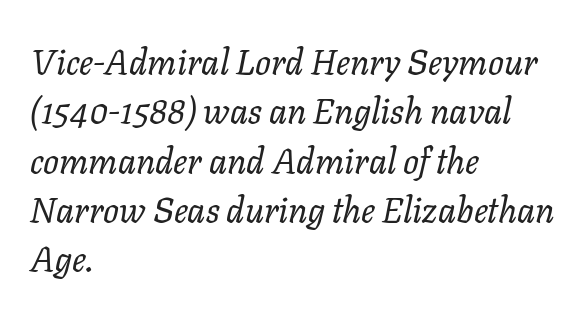
The designer left line spacing at the default. Each line starts at the same left margin while the right side varies. Is the stroke heavy? The answer is a plain regular-or-lighter. The passage shown is not underscored anywhere.
